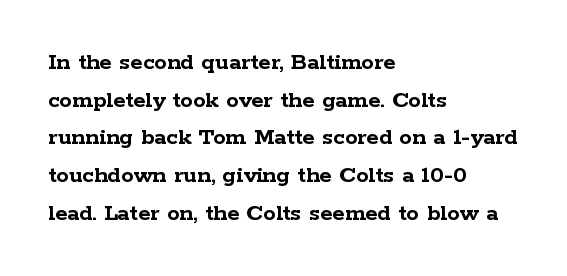
The image shows 25 px bold type, upright; set left-aligned, normal line spacing (1.51x), normal letter spacing, not underlined.
